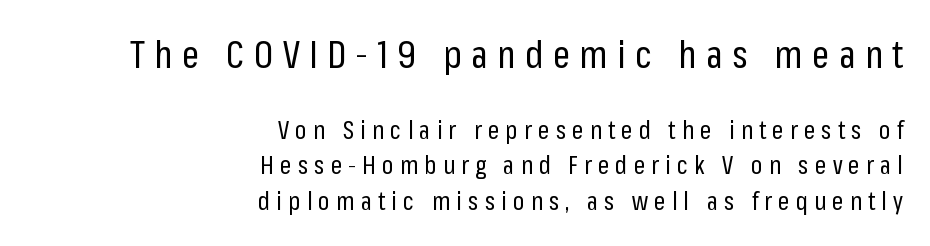
Q: Is the text bold? A: No.
Q: Is the text italic (slanted)? A: No, it is upright.
Q: Is the typeface a serif or a sans-serif typeface? A: Sans-serif.
Q: Is the text underlined? A: No.
Q: How is the paragraph aligned? A: Right-aligned.
Q: Is the spacing between letters normal or unusually wide? A: Unusually wide.
Q: Is the spacing between lines tight, normal or loose? A: Normal.
Q: Which block of text is set in a larger size, the first (top) or the second (bottom)? A: The first (top) one.
Q: Width (condensed, normal, or wide)? A: Condensed.
Q: Stroke contrast? A: Low.
Q: x-height? A: Medium.
Q: Monospaced? A: No.
